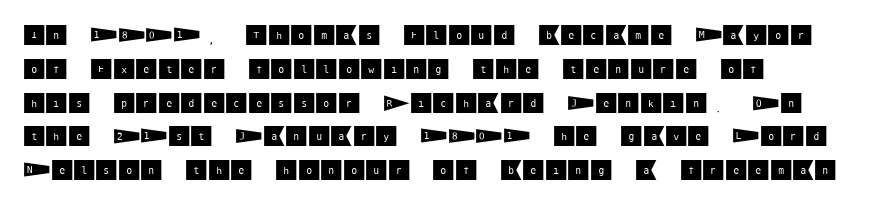
Q: Is the text italic (slanted)? A: No, it is upright.
Q: Is the text underlined? A: No.
Q: How is the paragraph aligned? A: Left-aligned.
Q: Is the spacing between letters normal or unusually wide? A: Normal.
Q: Is the spacing between lines tight, normal or loose? A: Normal.
